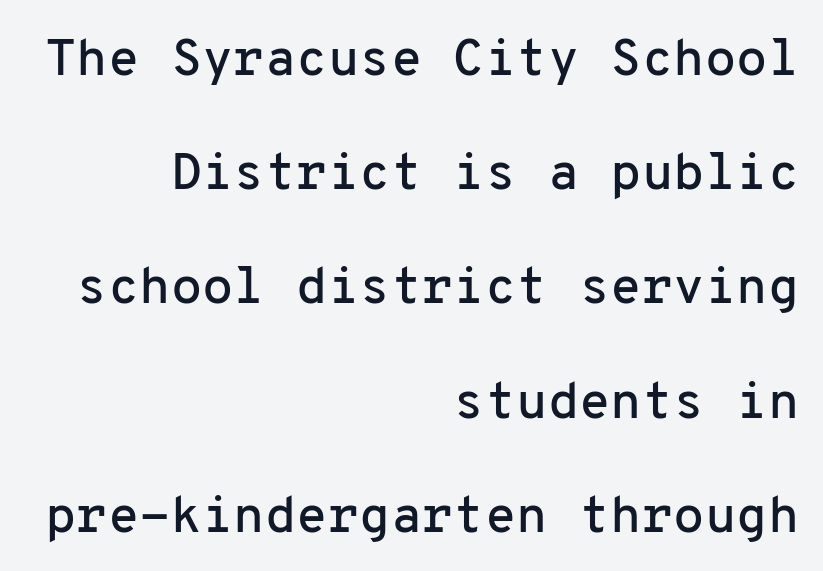
{"serif": "no", "italic": "no", "width": "normal", "stroke_contrast": "low", "x_height": "medium", "monospaced": "yes", "underline": "no", "align": "right", "line_spacing": "loose", "line_spacing_ratio": 2.24, "letter_spacing": "normal", "letter_spacing_em": 0.0, "glyph_px": 51}
